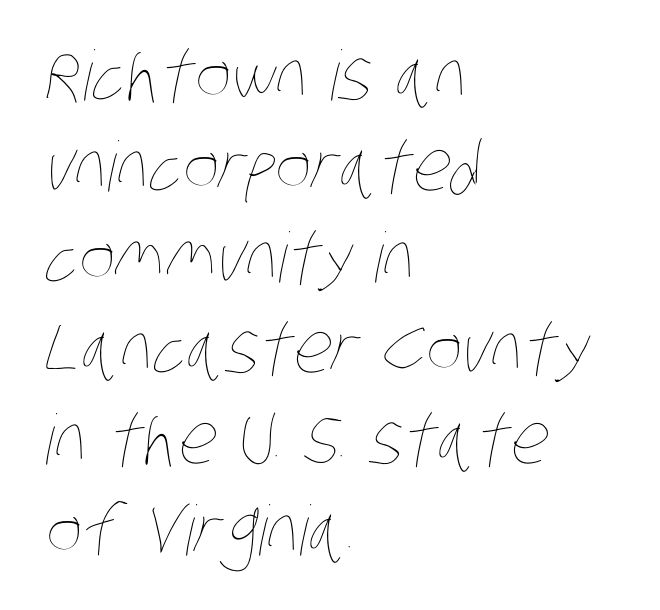
The image shows 69 px thin, condensed type; set left-aligned, normal line spacing (1.32x), normal letter spacing, not underlined; low stroke contrast and a large x-height.
